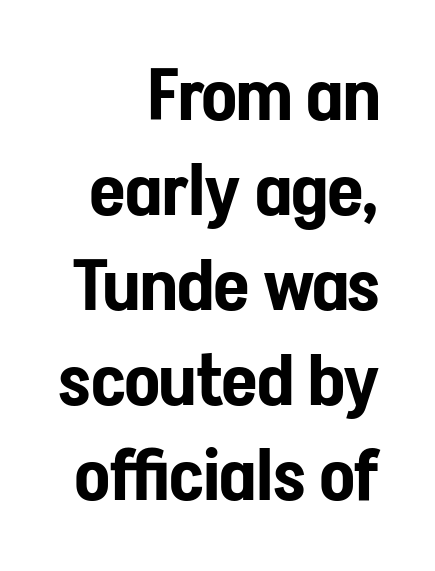
Honestly, the row spacing looks completely unremarkable. The type is set solid horizontally, with unmodified tracking. Any mark beneath the type? The region is blank. The lines in this sample share a right terminus and differ only in where they begin. No feet cap the strokes, marking this as sans-serif type. The axis of the letterforms is exactly vertical.
